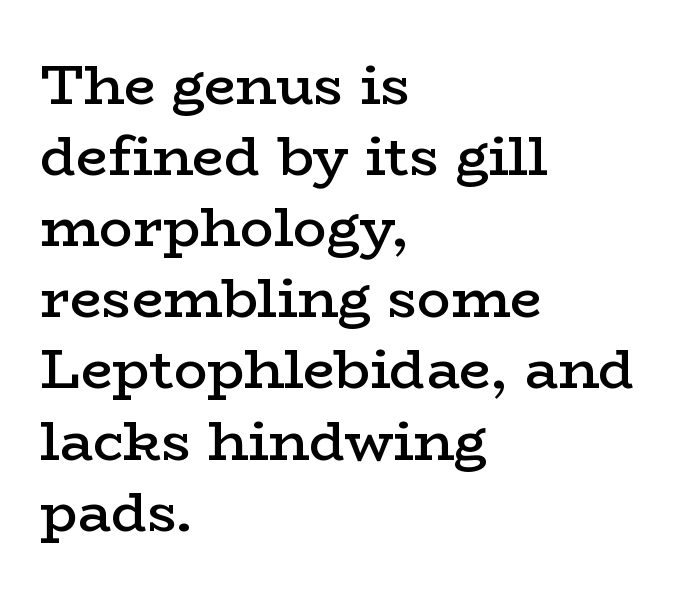
Q: Is the text bold? A: Semi-bold.
Q: Is the text italic (slanted)? A: No, it is upright.
Q: Is the typeface a serif or a sans-serif typeface? A: Serif.
Q: Is the text underlined? A: No.
Q: How is the paragraph aligned? A: Left-aligned.
Q: Is the spacing between letters normal or unusually wide? A: Normal.
Q: Is the spacing between lines tight, normal or loose? A: Normal.
Q: Width (condensed, normal, or wide)? A: Wide.
Q: Stroke contrast? A: Low.
Q: x-height? A: Medium.
Q: Monospaced? A: No.
